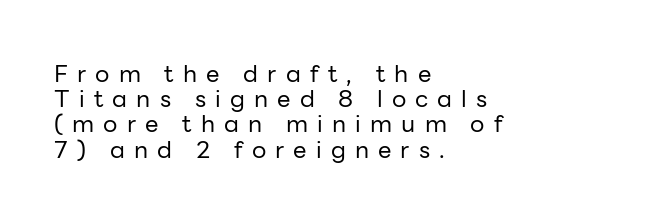
One glance says dense: line gaps are narrower than usual. Caption: expanded tracking, letters set apart. Is the type heavy? It reads as light-to-regular instead. Visually the block forms a straight wall on the left and a jagged coastline on the right. The space beneath each line is pristine and unruled. The lettering holds an erect, upright posture throughout.
